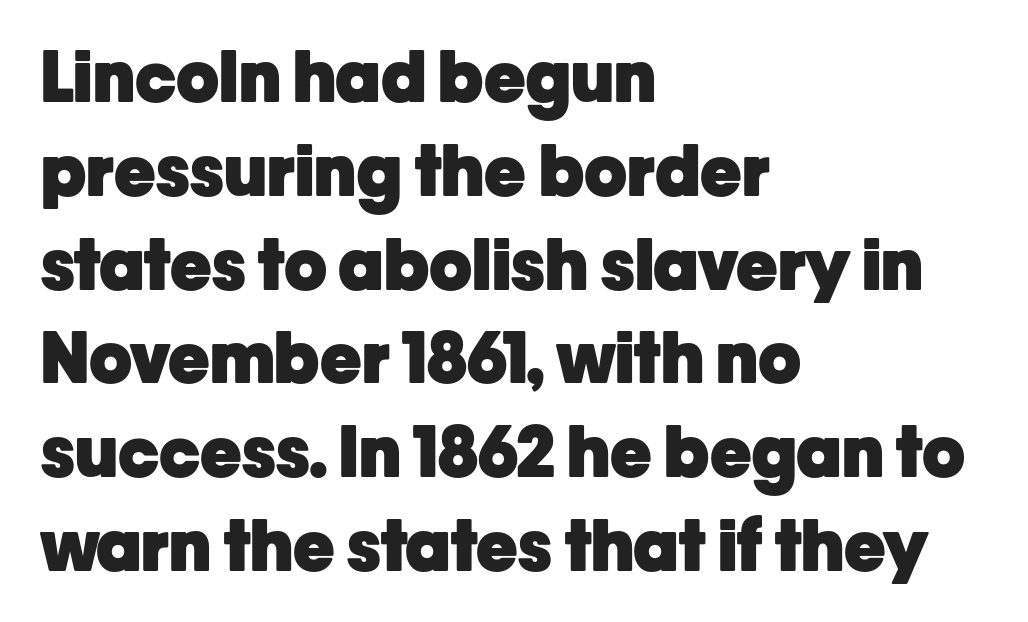
The image shows 70 px heavy sans-serif type, upright; set left-aligned, normal line spacing (1.34x), normal letter spacing, not underlined; low stroke contrast and a medium x-height.
